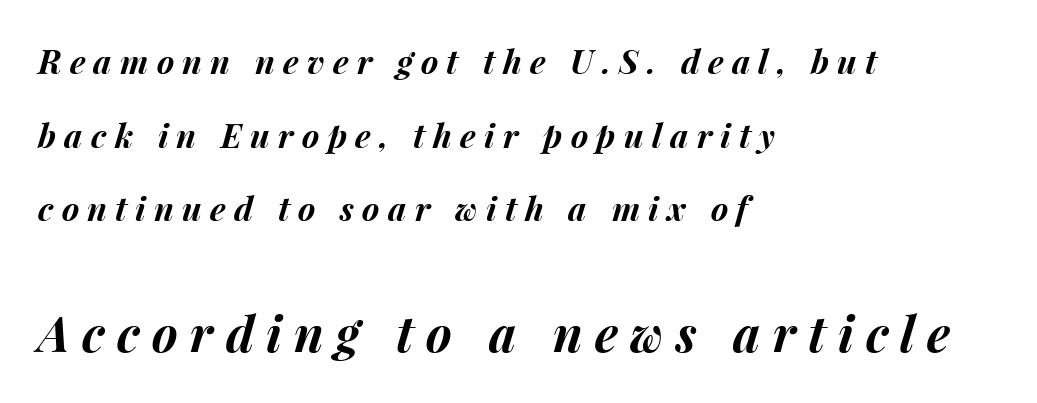
Q: Is the text bold? A: Yes.
Q: Is the text italic (slanted)? A: Yes, it leans right by about 15 degrees.
Q: Is the text underlined? A: No.
Q: How is the paragraph aligned? A: Left-aligned.
Q: Is the spacing between letters normal or unusually wide? A: Unusually wide.
Q: Is the spacing between lines tight, normal or loose? A: Loose.
Q: Which block of text is set in a larger size, the first (top) or the second (bottom)? A: The second (bottom) one.
Q: Width (condensed, normal, or wide)? A: Normal.
Q: Stroke contrast? A: Medium.
Q: x-height? A: Medium.
Q: Monospaced? A: No.
